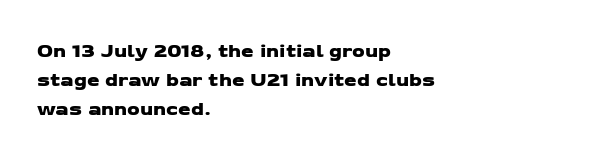
Q: Is the text underlined? A: No.
Q: How is the paragraph aligned? A: Left-aligned.
Q: Is the spacing between letters normal or unusually wide? A: Normal.
Q: Is the spacing between lines tight, normal or loose? A: Normal.
